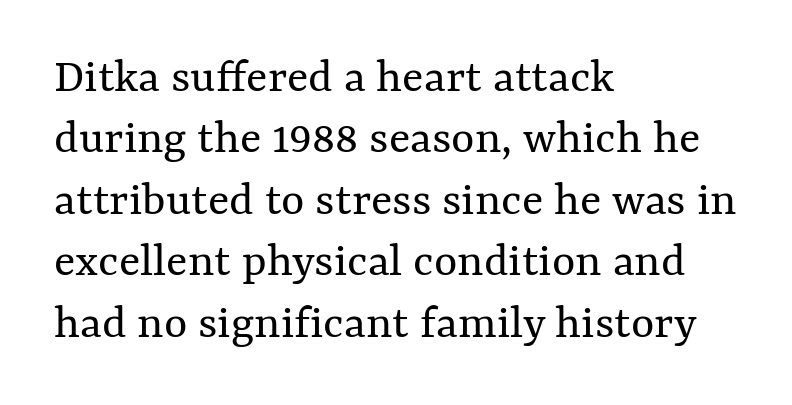
The image shows 50 px regular-weight type, upright; set left-aligned, line spacing 1.23x, normal letter spacing, not underlined; medium stroke contrast and a medium x-height.
